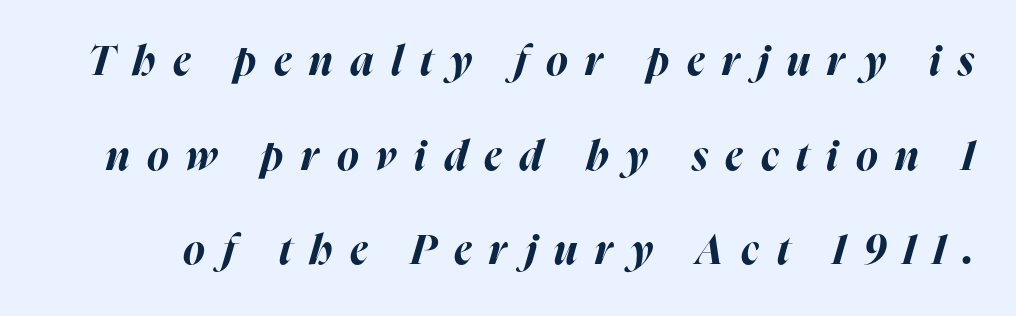
The image shows 41 px bold type, italic (leaning right); set loose line spacing (2.31x), unusually wide letter spacing (+0.43 em), not underlined; high stroke contrast and a medium x-height.
